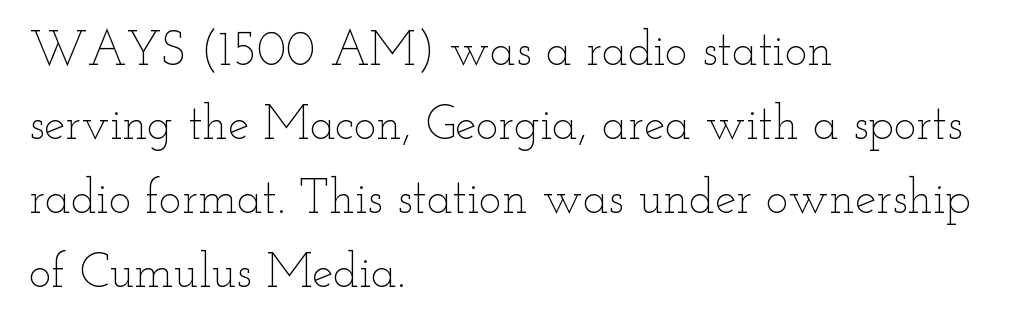
Q: Is the text bold? A: No.
Q: Is the text italic (slanted)? A: No, it is upright.
Q: Is the text underlined? A: No.
Q: How is the paragraph aligned? A: Left-aligned.
Q: Is the spacing between letters normal or unusually wide? A: Normal.
Q: Is the spacing between lines tight, normal or loose? A: Normal.
Q: Width (condensed, normal, or wide)? A: Wide.
Q: Stroke contrast? A: Low.
Q: x-height? A: Small.
Q: Monospaced? A: No.
